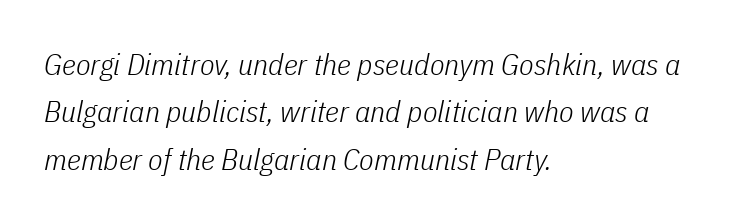
Q: Is the text bold? A: No.
Q: Is the text italic (slanted)? A: Yes, it leans right by about 11 degrees.
Q: Is the text underlined? A: No.
Q: How is the paragraph aligned? A: Left-aligned.
Q: Is the spacing between letters normal or unusually wide? A: Normal.
Q: Is the spacing between lines tight, normal or loose? A: Normal.
Q: Width (condensed, normal, or wide)? A: Condensed.
Q: Stroke contrast? A: Low.
Q: x-height? A: Medium.
Q: Monospaced? A: No.
